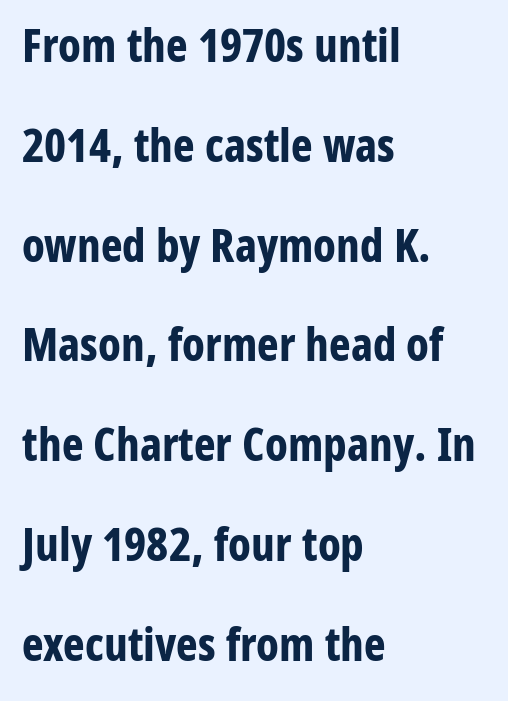
Q: Is the text bold? A: Yes.
Q: Is the text italic (slanted)? A: No, it is upright.
Q: Is the typeface a serif or a sans-serif typeface? A: Sans-serif.
Q: Is the text underlined? A: No.
Q: How is the paragraph aligned? A: Left-aligned.
Q: Is the spacing between letters normal or unusually wide? A: Normal.
Q: Is the spacing between lines tight, normal or loose? A: Loose.
Q: Width (condensed, normal, or wide)? A: Condensed.
Q: Stroke contrast? A: Low.
Q: x-height? A: Medium.
Q: Monospaced? A: No.
